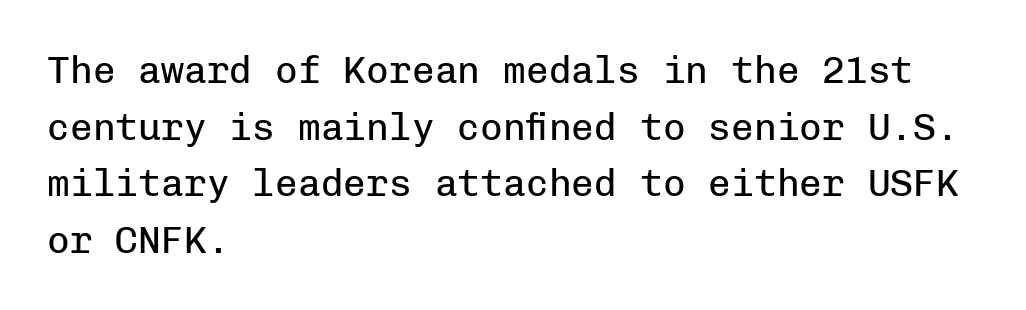
The image shows 38 px regular-weight sans-serif type, upright, monospaced; set left-aligned, normal line spacing (1.49x), normal letter spacing, not underlined; low stroke contrast and a medium x-height.
